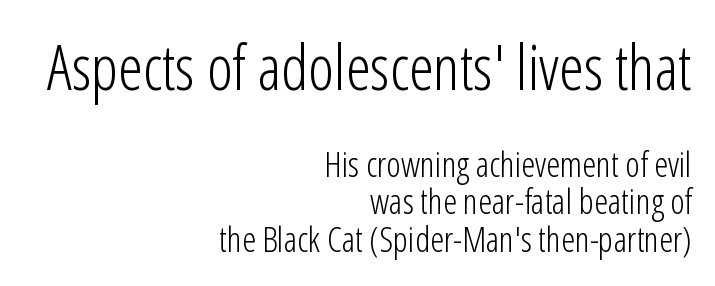
{"serif": "no", "italic": "no", "bold": "no", "weight": "light", "width": "condensed", "stroke_contrast": "low", "x_height": "medium", "monospaced": "no", "underline": "no", "align": "right", "line_spacing": "tight", "line_spacing_ratio": 1.07, "letter_spacing": "normal", "letter_spacing_em": 0.0, "larger_block": "first", "size_ratio": 1.77, "glyph_px": 62}
